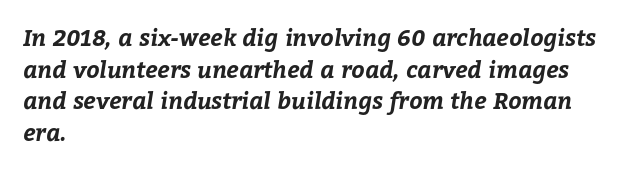
The image shows 23 px bold type; set left-aligned, normal line spacing (1.38x), normal letter spacing, not underlined.
